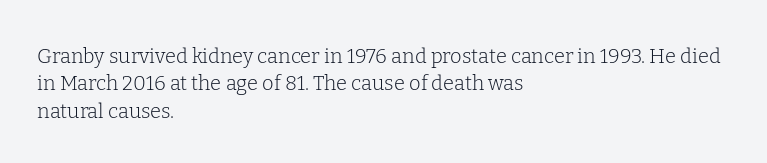
Q: Is the text bold? A: No.
Q: Is the text italic (slanted)? A: No, it is upright.
Q: Is the text underlined? A: No.
Q: How is the paragraph aligned? A: Left-aligned.
Q: Is the spacing between letters normal or unusually wide? A: Normal.
Q: Is the spacing between lines tight, normal or loose? A: Normal.
